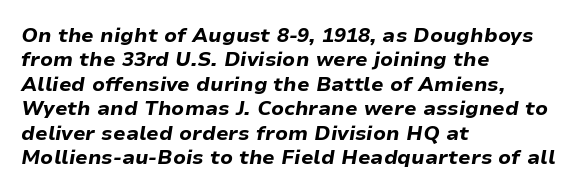
Q: Is the text bold? A: Yes.
Q: Is the text italic (slanted)? A: Yes, it leans right by about 9 degrees.
Q: Is the text underlined? A: No.
Q: How is the paragraph aligned? A: Left-aligned.
Q: Is the spacing between letters normal or unusually wide? A: Normal.
